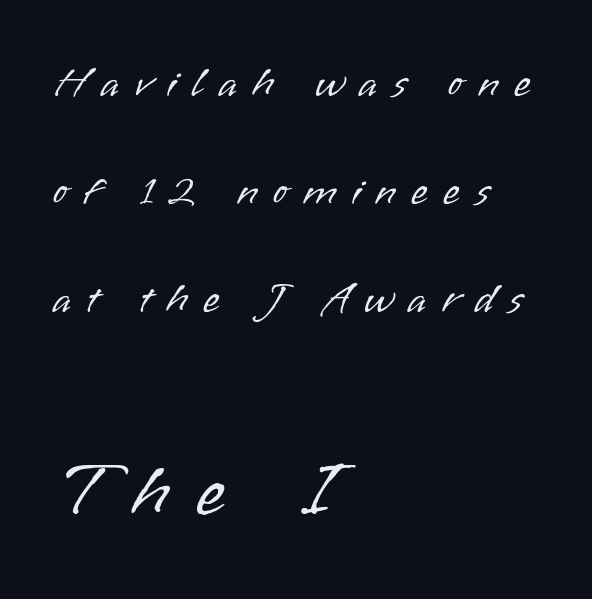
Here the second block reads like a headline and the first like body copy. Think of a printed novel: that variable character pitch is what you see here. Decoration check: the copy has no underline. Weight: regular or lighter. Each letter's strokes conclude bluntly, with no projecting serifs.
